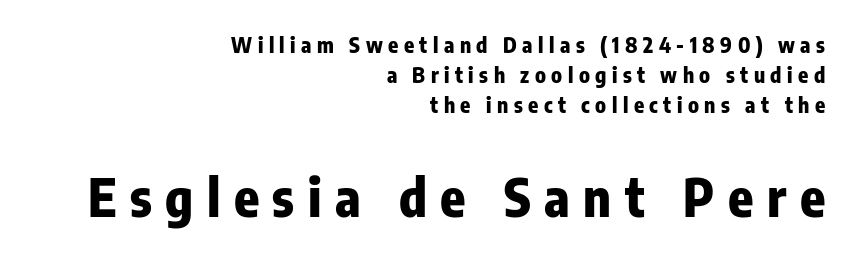
The image shows 52 px heavy, condensed sans-serif type, upright; set right-aligned, normal line spacing (1.43x), unusually wide letter spacing (+0.26 em), not underlined; the second (bottom) block is 2.48x larger; low stroke contrast and a medium x-height.
